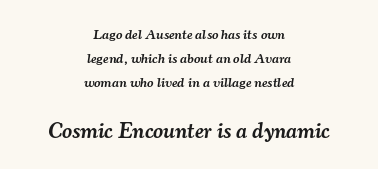
{"italic": "yes", "lean": "right", "slant_degrees": 7, "bold": "semi", "underline": "no", "align": "center", "line_spacing": "normal", "line_spacing_ratio": 1.7, "letter_spacing": "normal", "letter_spacing_em": 0.0, "larger_block": "second", "size_ratio": 1.57, "glyph_px": 22}
